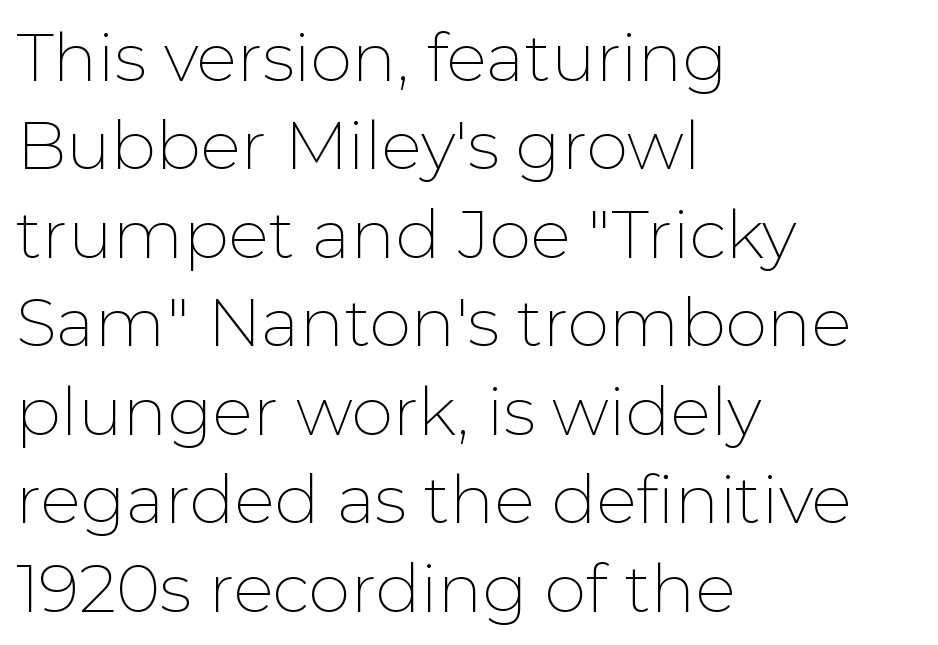
Check under the words: just untouched page. Look at the bottom of the vertical strokes: they stop flat, with no serifs. When letters stand straight like this, we call the style roman or upright. Weight: in the light-to-regular range.
